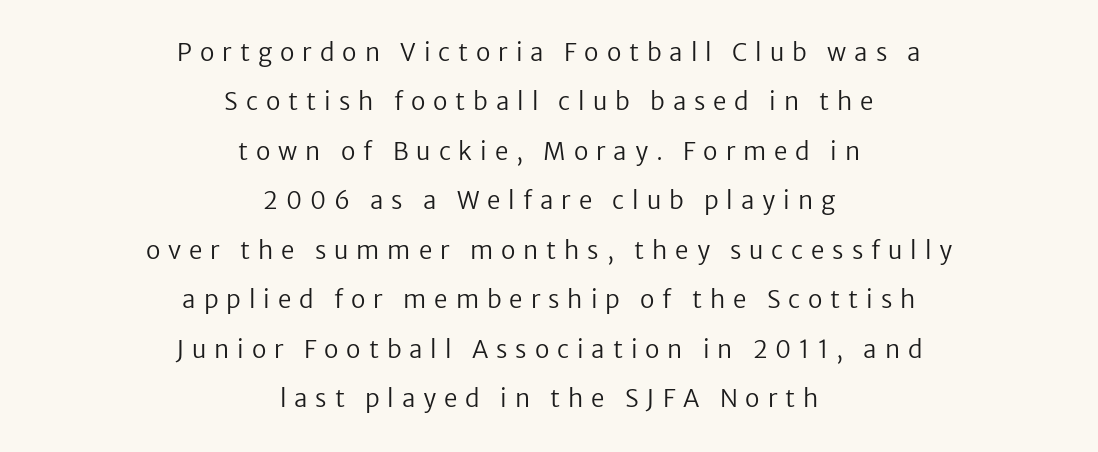
{"italic": "no", "bold": "no", "underline": "no", "align": "center", "line_spacing": "loose", "line_spacing_ratio": 2.06, "letter_spacing": "wide", "letter_spacing_em": 0.33, "glyph_px": 24}
